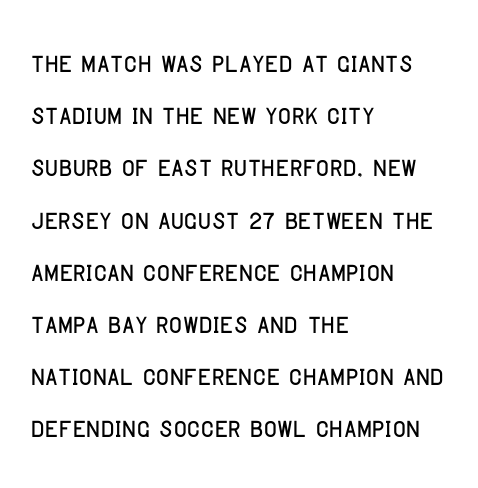
The image shows 36 px condensed sans-serif type, upright; set left-aligned, normal line spacing (1.45x), normal letter spacing, not underlined; low stroke contrast and a large x-height.
